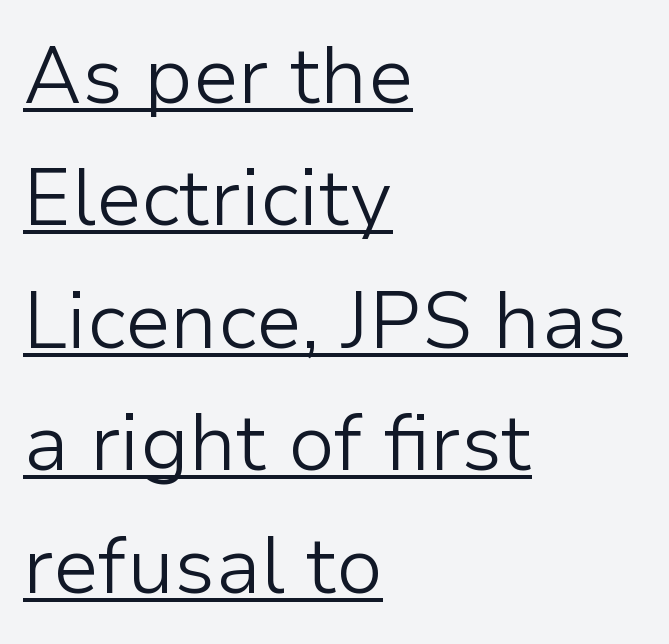
Q: Is the text bold? A: No.
Q: Is the text italic (slanted)? A: No, it is upright.
Q: Is the typeface a serif or a sans-serif typeface? A: Sans-serif.
Q: Is the text underlined? A: Yes.
Q: How is the paragraph aligned? A: Left-aligned.
Q: Is the spacing between letters normal or unusually wide? A: Normal.
Q: Is the spacing between lines tight, normal or loose? A: Normal.
Q: Width (condensed, normal, or wide)? A: Normal.
Q: Stroke contrast? A: Low.
Q: x-height? A: Medium.
Q: Monospaced? A: No.
